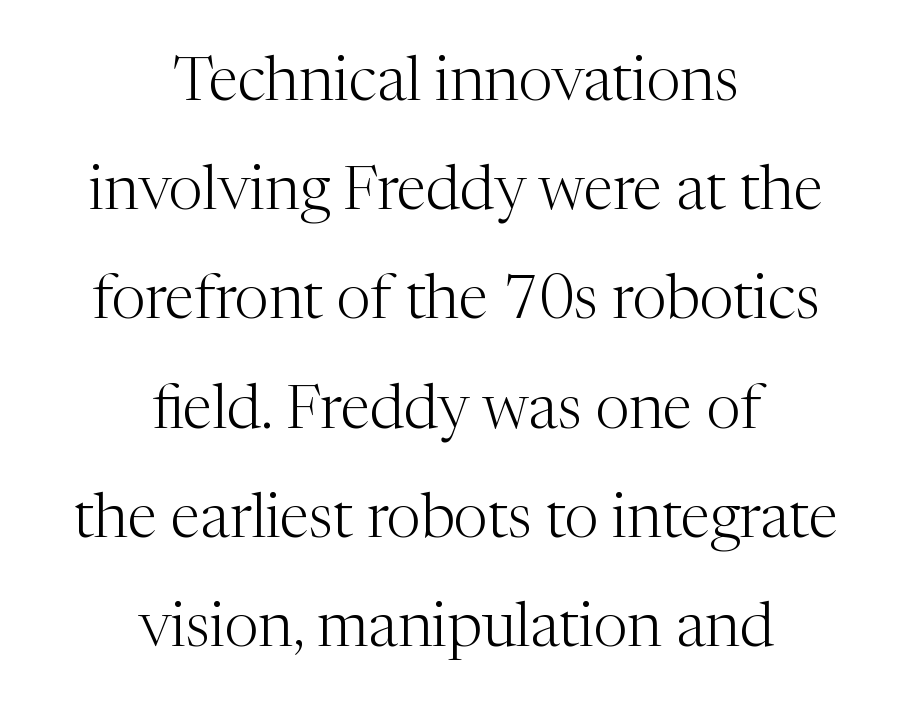
Look at the bottom of the vertical strokes: they flare into serifs here. The specimen reads as upright at a glance. Weight: regular or lighter. Line starts and ends both wander, symmetrically.
